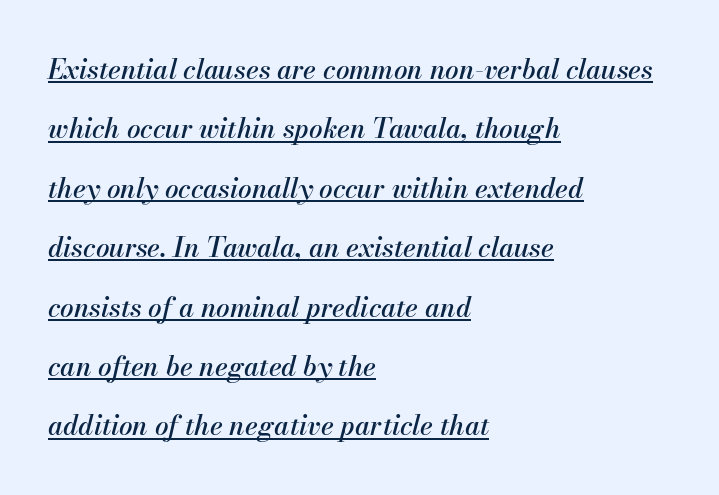
Underline: present. An italicized treatment has been applied to the whole sample. This sample uses plain, unmodified letter spacing. In terms of leading, this rendering errs on the spacious side.
